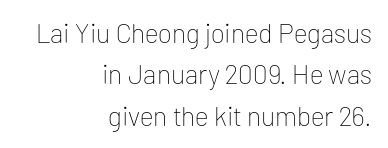
Q: Is the text bold? A: No.
Q: Is the text italic (slanted)? A: No, it is upright.
Q: Is the text underlined? A: No.
Q: How is the paragraph aligned? A: Right-aligned.
Q: Is the spacing between letters normal or unusually wide? A: Normal.
Q: Is the spacing between lines tight, normal or loose? A: Normal.
